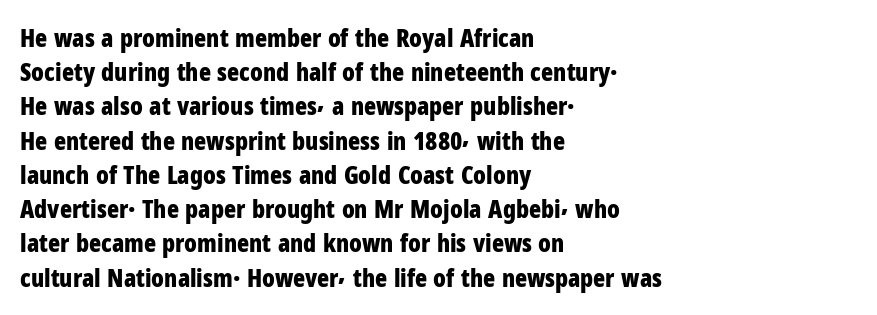
The lines in this sample share a left origin and differ only in where they stop. Summary of vertical rhythm: regular, with standard interline spacing. Italic: no, the glyphs are upright roman. The letterforms sit shoulder to shoulder at normal distance. Set as a true bold cut, around the 700 mark. The baseline area is clear.
